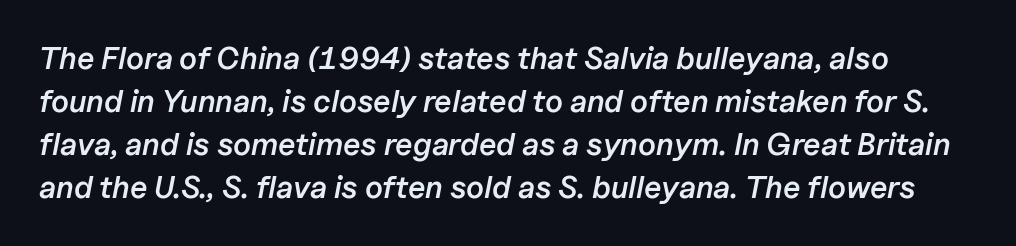
Q: Is the text bold? A: Semi-bold.
Q: Is the text italic (slanted)? A: Yes, it leans right by about 11 degrees.
Q: Is the text underlined? A: No.
Q: Is the spacing between letters normal or unusually wide? A: Normal.
Q: Is the spacing between lines tight, normal or loose? A: Normal.
Q: Width (condensed, normal, or wide)? A: Normal.
Q: Stroke contrast? A: Low.
Q: x-height? A: Medium.
Q: Monospaced? A: No.
